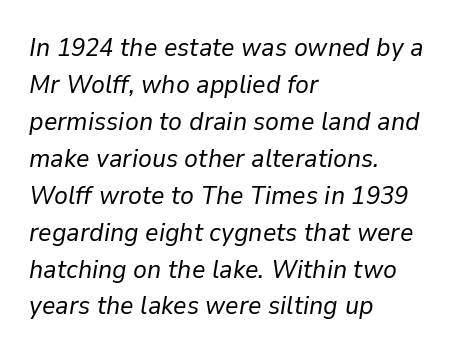
{"italic": "yes", "lean": "right", "slant_degrees": 9, "bold": "no", "underline": "no", "align": "left", "line_spacing": "normal", "line_spacing_ratio": 1.42, "letter_spacing": "normal", "letter_spacing_em": 0.0, "glyph_px": 26}
